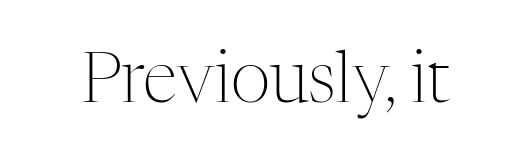
How are the letters spaced? Ordinarily, with no added tracking. These lines are rendered in a variable-pitch font. Decoration check: the copy has no underline. Is there any slant? The stems are plumb. Is the type heavy? It reads as light-to-regular instead.
